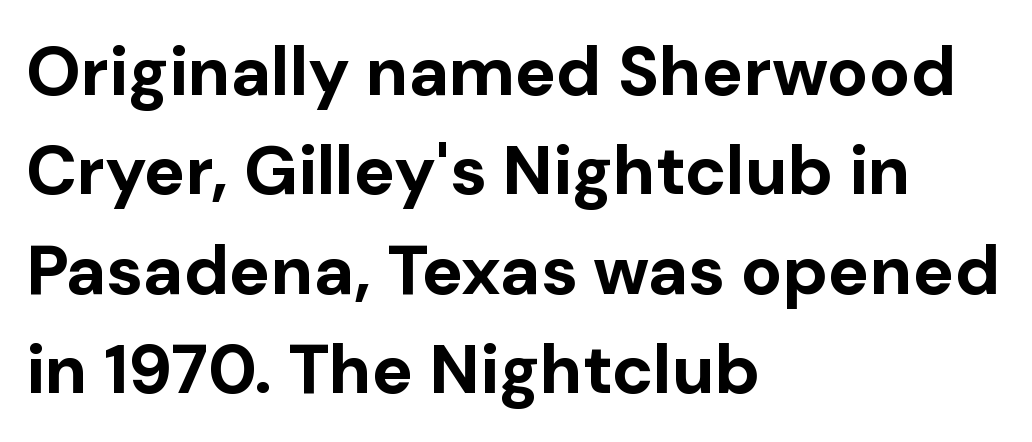
The image shows 69 px bold sans-serif type, upright; set left-aligned, normal line spacing (1.44x), normal letter spacing, not underlined; low stroke contrast and a medium x-height.
